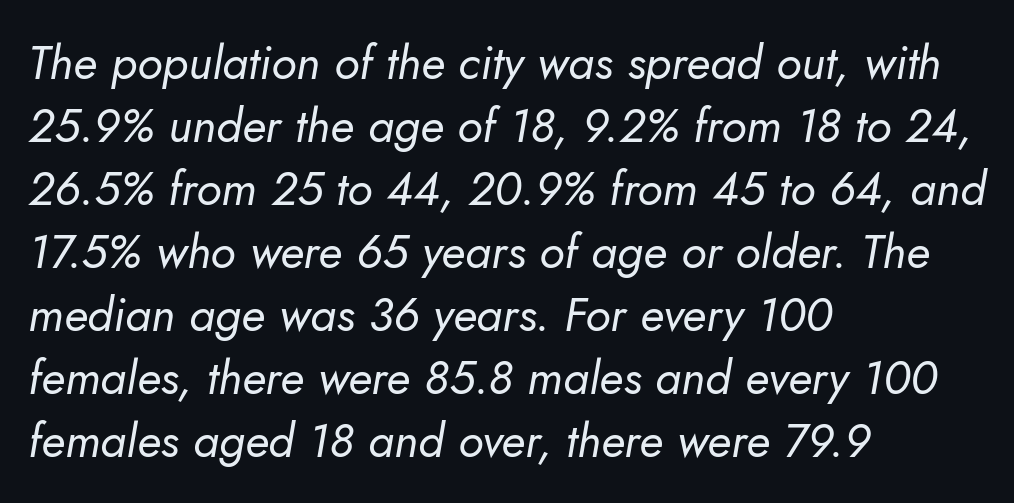
The space between consecutive lines is moderate. Lines of text with bare space underneath. Each stroke keeps to a modest, everyday thickness or less. The face used here is proportionally spaced, like ordinary book or web type. The setting favours the left margin, as ordinary paragraphs usually do.
